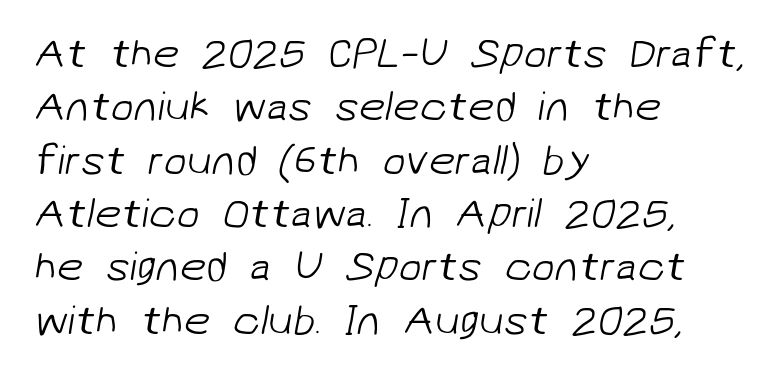
{"serif": "no", "bold": "no", "weight": "light", "width": "normal", "stroke_contrast": "low", "x_height": "medium", "monospaced": "no", "underline": "no", "align": "left", "line_spacing": "normal", "line_spacing_ratio": 1.27, "letter_spacing": "normal", "letter_spacing_em": 0.0, "glyph_px": 42}
